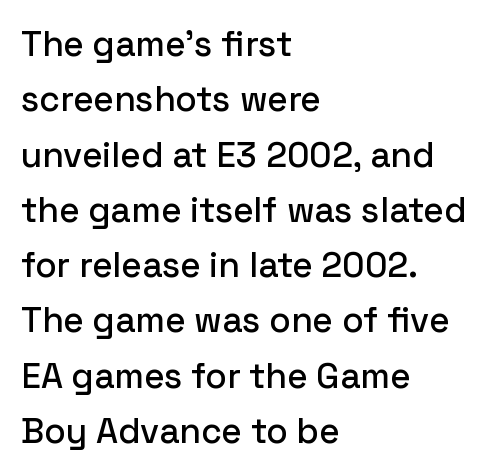
The image shows 35 px sans-serif type, upright; set left-aligned, normal line spacing (1.58x), normal letter spacing, not underlined; low stroke contrast and a medium x-height.
